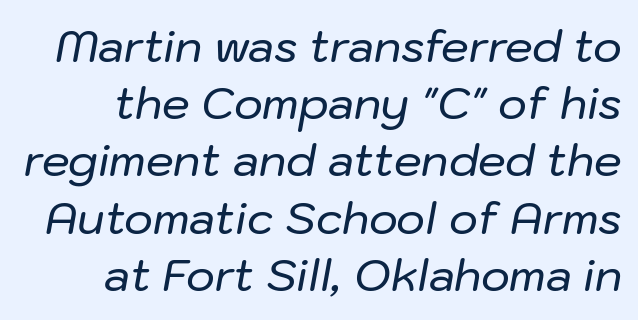
{"italic": "yes", "lean": "right", "slant_degrees": 10, "width": "normal", "stroke_contrast": "low", "x_height": "medium", "monospaced": "no", "underline": "no", "line_spacing": "normal", "line_spacing_ratio": 1.3, "letter_spacing": "normal", "letter_spacing_em": 0.0, "glyph_px": 44}
